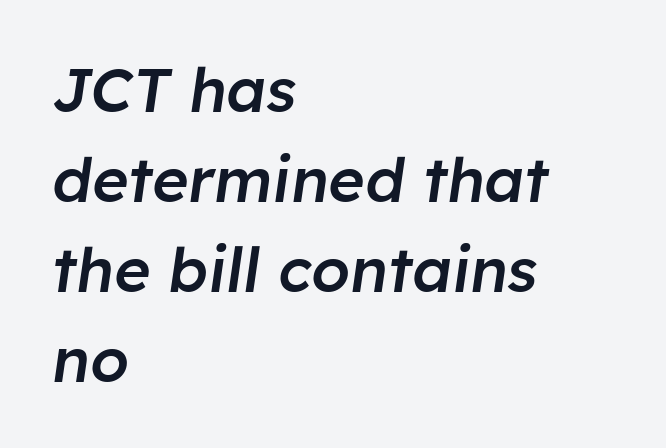
The image shows 62 px semibold type, italic (leaning right); set left-aligned, normal line spacing (1.45x), normal letter spacing, not underlined; low stroke contrast and a medium x-height.
